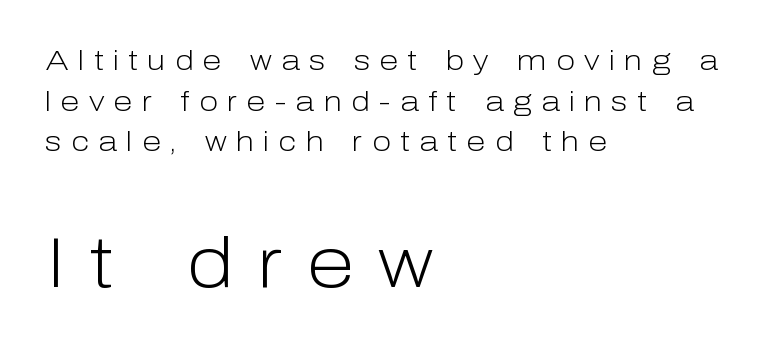
{"serif": "no", "italic": "no", "bold": "no", "weight": "light", "width": "normal", "stroke_contrast": "low", "x_height": "medium", "monospaced": "no", "underline": "no", "align": "left", "line_spacing": "normal", "line_spacing_ratio": 1.45, "letter_spacing": "wide", "letter_spacing_em": 0.33, "larger_block": "second", "size_ratio": 2.54, "glyph_px": 71}
